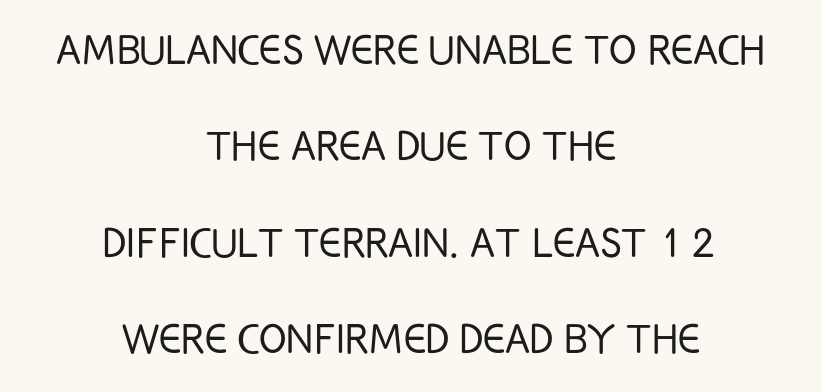
The image shows 51 px light, condensed sans-serif type, upright; set centered, line spacing 1.89x, normal letter spacing, not underlined; low stroke contrast and a large x-height.
